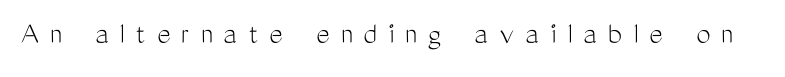
The image shows 32 px light, condensed sans-serif type, upright; set unusually wide letter spacing (+0.35 em), not underlined; medium stroke contrast and a medium x-height.
